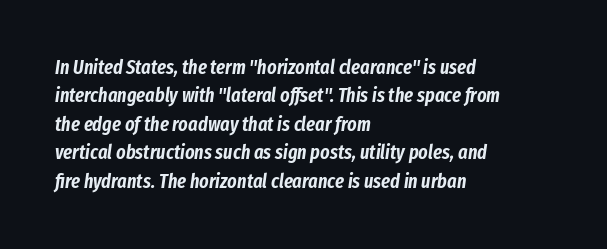
The space beneath each line is pristine and unruled. Regarding leading, the lines here are spaced in the standard way. Quick note: italic. Line beginnings align vertically; line endings do not. A typesetter would call this zero additional tracking.
